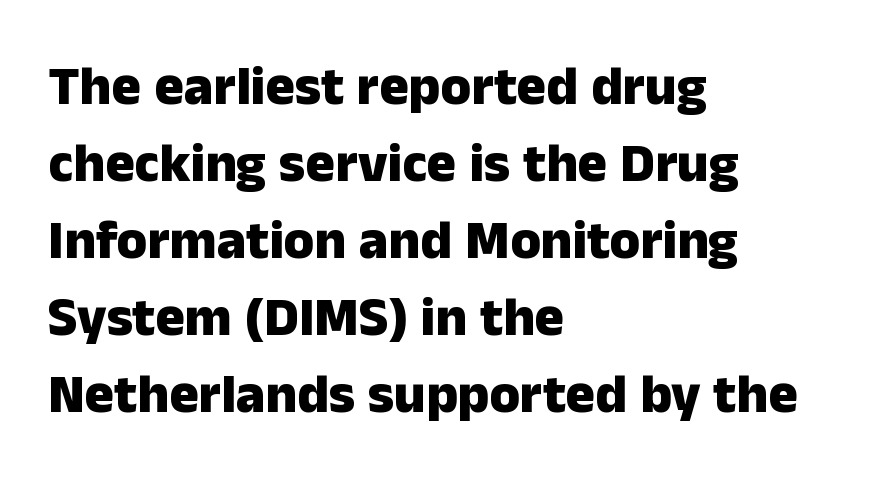
{"serif": "no", "italic": "no", "bold": "yes", "weight": "heavy", "width": "normal", "stroke_contrast": "low", "x_height": "medium", "monospaced": "no", "underline": "no", "align": "left", "line_spacing": "normal", "line_spacing_ratio": 1.4, "letter_spacing": "normal", "letter_spacing_em": 0.0, "glyph_px": 55}
